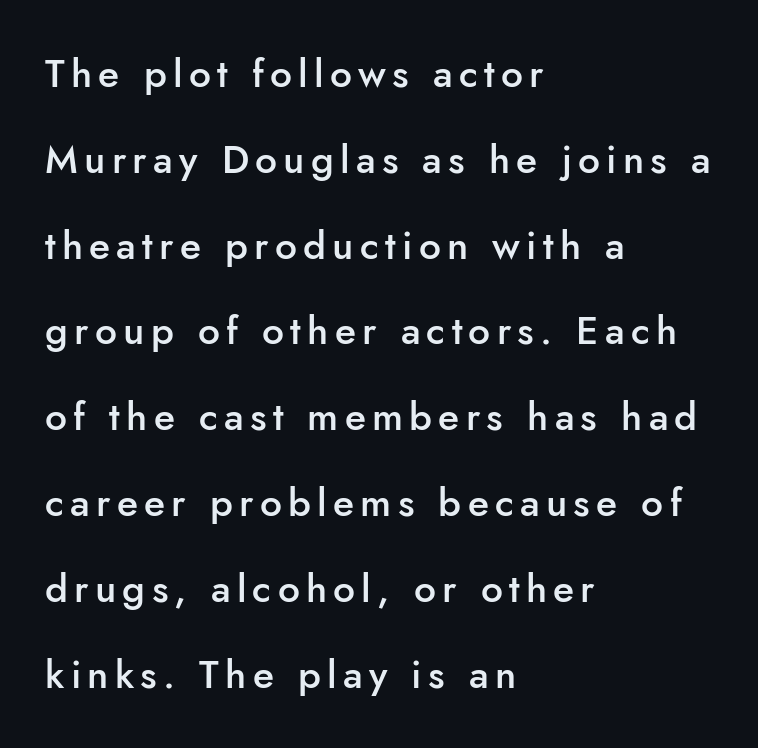
{"serif": "no", "italic": "no", "bold": "semi", "weight": "semibold", "width": "normal", "stroke_contrast": "low", "x_height": "small", "monospaced": "no", "underline": "no", "align": "left", "line_spacing": "loose", "line_spacing_ratio": 2.2, "glyph_px": 39}
